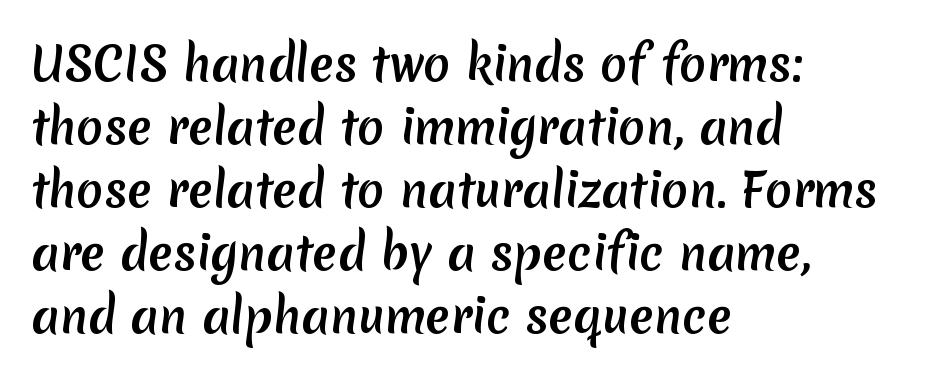
The rag falls on the right side of this text block. Any mark beneath the type? The region is blank. Notice how descenders clear the ascenders below comfortably — that's standard leading. These lines keep a tight, regular rhythm from letter to letter. Note the varied advance widths — an 'i' is clearly narrower than an 'm'.
